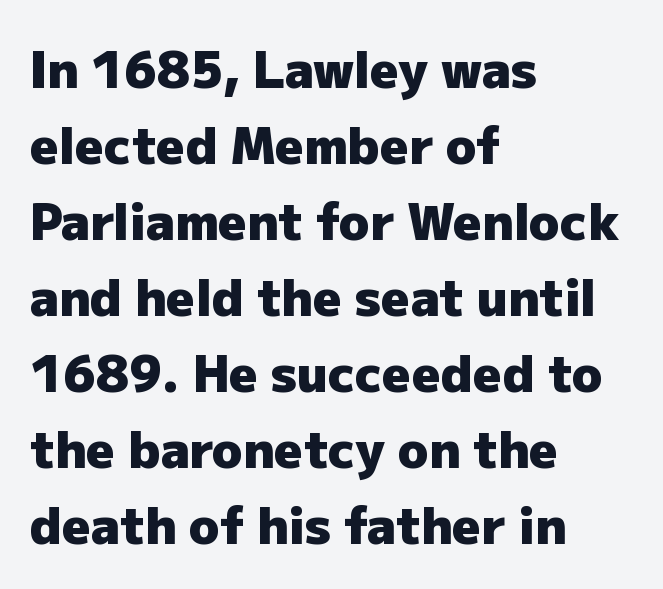
The image shows 50 px heavy sans-serif type, upright; set left-aligned, normal line spacing (1.52x), normal letter spacing, not underlined; low stroke contrast and a medium x-height.
